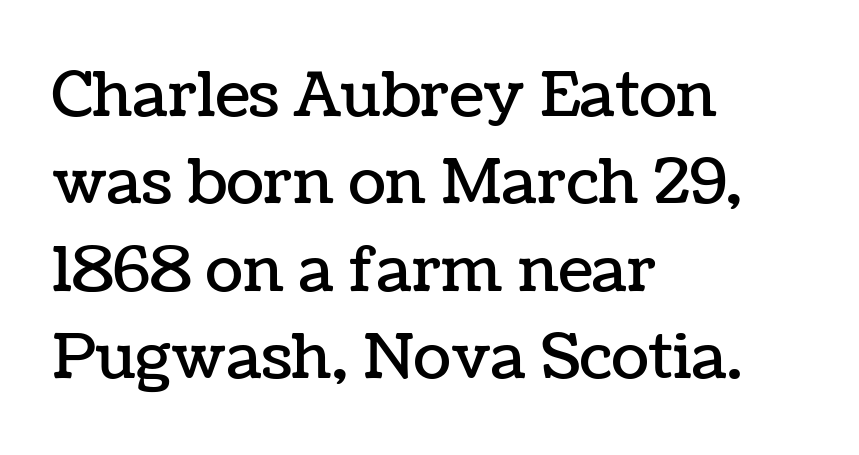
The image shows 62 px text type, upright; set left-aligned, normal line spacing (1.41x), normal letter spacing, not underlined; low stroke contrast and a medium x-height.
